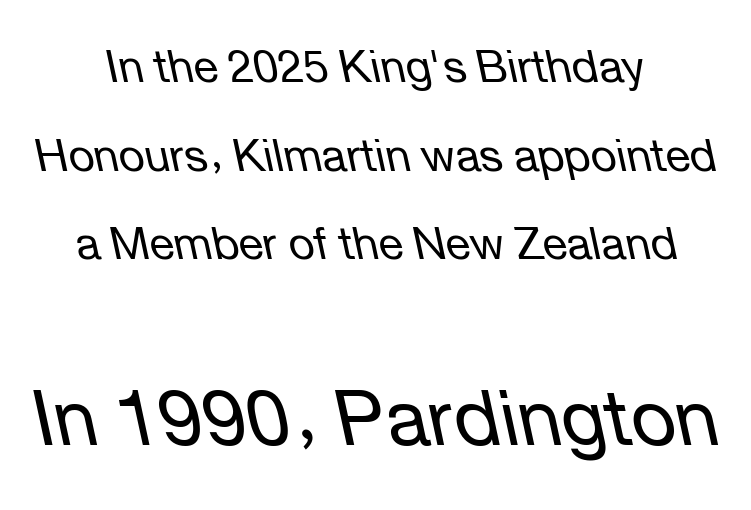
Q: Is the text bold? A: No.
Q: Is the text italic (slanted)? A: Yes, it leans left by about 12 degrees.
Q: Is the text underlined? A: No.
Q: How is the paragraph aligned? A: Centered.
Q: Is the spacing between letters normal or unusually wide? A: Normal.
Q: Is the spacing between lines tight, normal or loose? A: Loose.
Q: Which block of text is set in a larger size, the first (top) or the second (bottom)? A: The second (bottom) one.
Q: Width (condensed, normal, or wide)? A: Normal.
Q: Stroke contrast? A: Low.
Q: x-height? A: Medium.
Q: Monospaced? A: No.
